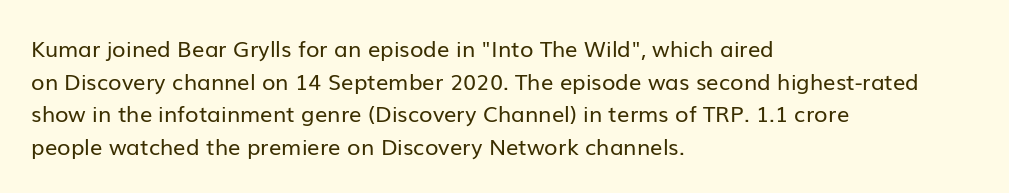
The image shows 22 px text type, upright; set left-aligned, normal line spacing (1.48x), normal letter spacing, not underlined.
